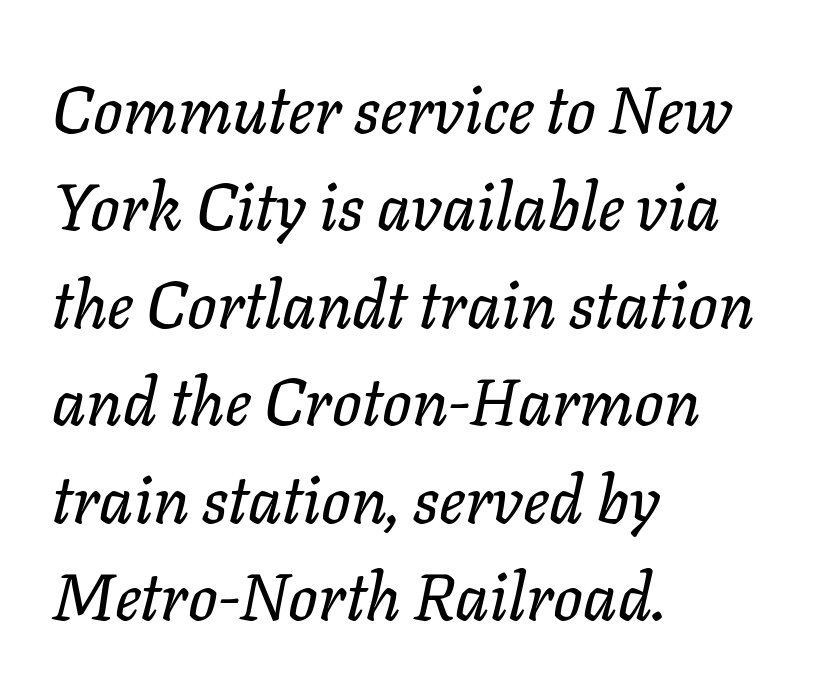
The image shows 65 px text type, italic (leaning right); set left-aligned, normal line spacing (1.5x), normal letter spacing, not underlined; low stroke contrast and a medium x-height.
